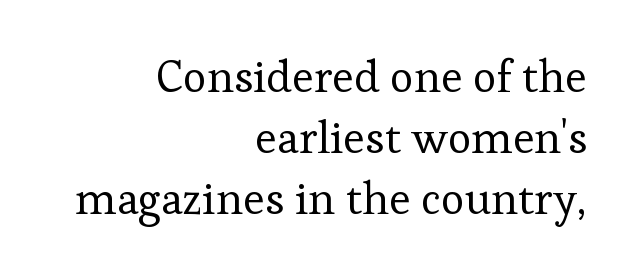
{"serif": "yes", "italic": "no", "bold": "no", "weight": "regular", "width": "normal", "stroke_contrast": "low", "x_height": "medium", "monospaced": "no", "underline": "no", "align": "right", "line_spacing": "normal", "line_spacing_ratio": 1.36, "letter_spacing": "normal", "letter_spacing_em": 0.0, "glyph_px": 45}
